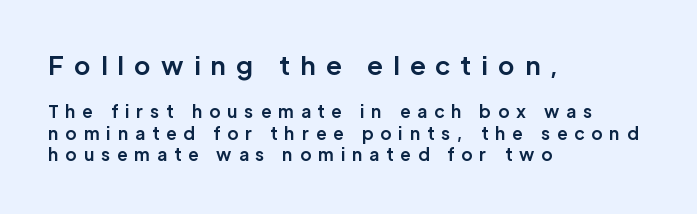
{"italic": "no", "bold": "yes", "underline": "no", "align": "left", "line_spacing": "normal", "line_spacing_ratio": 1.26, "letter_spacing": "wide", "letter_spacing_em": 0.41, "larger_block": "first", "size_ratio": 1.47, "glyph_px": 25}
